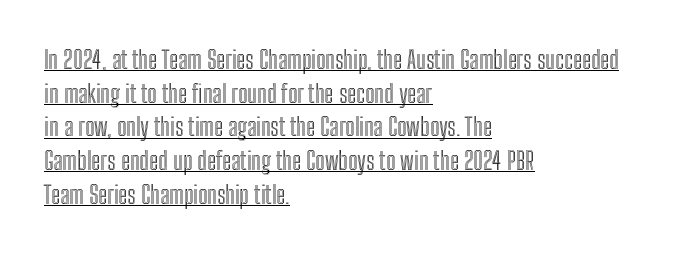
{"italic": "no", "underline": "yes", "align": "left", "line_spacing": "normal", "line_spacing_ratio": 1.35, "letter_spacing": "normal", "letter_spacing_em": 0.0, "glyph_px": 25}
